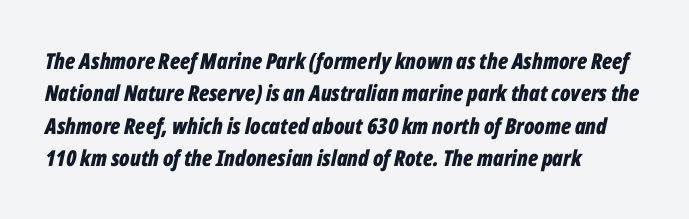
Q: Is the text bold? A: Yes.
Q: Is the text italic (slanted)? A: Yes, it leans right by about 12 degrees.
Q: Is the text underlined? A: No.
Q: How is the paragraph aligned? A: Left-aligned.
Q: Is the spacing between letters normal or unusually wide? A: Normal.
Q: Is the spacing between lines tight, normal or loose? A: Normal.
